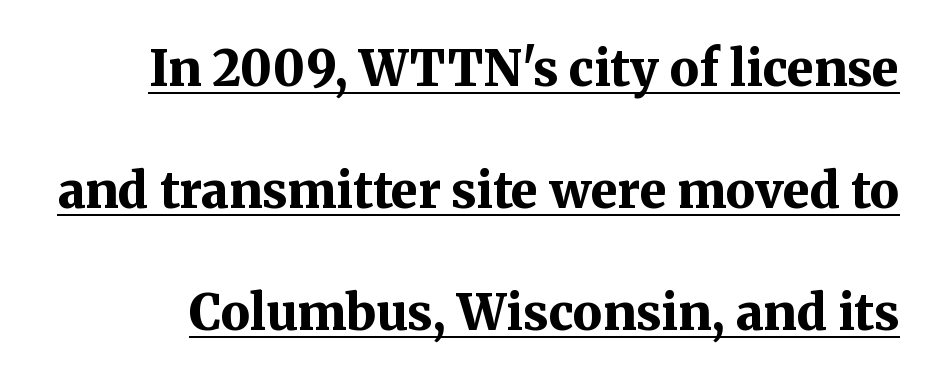
{"serif": "yes", "italic": "no", "bold": "yes", "weight": "bold", "width": "normal", "stroke_contrast": "medium", "x_height": "medium", "monospaced": "no", "underline": "yes", "line_spacing": "loose", "line_spacing_ratio": 2.49, "letter_spacing": "normal", "letter_spacing_em": 0.0, "glyph_px": 49}
